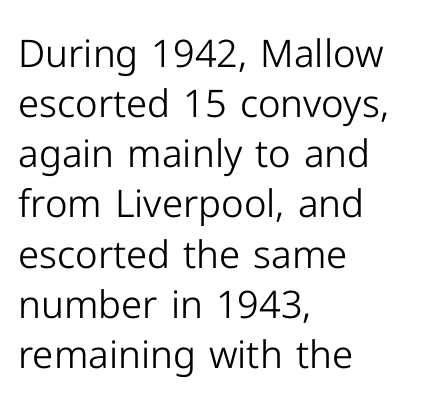
The ragged edge is on the right, which tells us the setting is flush left. Here the designer chose a conventional face with non-uniform glyph widths. This rendering employs a face without finishing strokes, i.e., a sans-serif. Does the lettering tilt? It doesn't — this is upright. Honestly, the row spacing looks completely unremarkable. The space beneath each line is pristine and unruled.
